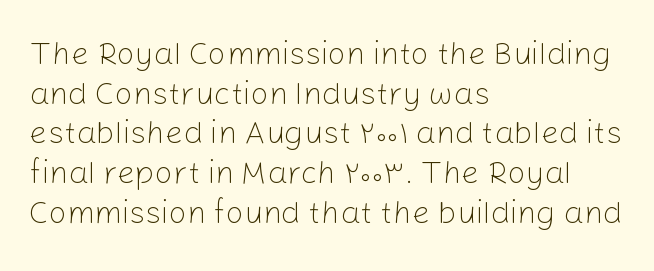
{"serif": "no", "italic": "no", "bold": "no", "weight": "light", "width": "normal", "stroke_contrast": "low", "x_height": "medium", "monospaced": "no", "underline": "no", "align": "left", "line_spacing_ratio": 1.24, "letter_spacing": "normal", "letter_spacing_em": 0.0, "glyph_px": 32}
